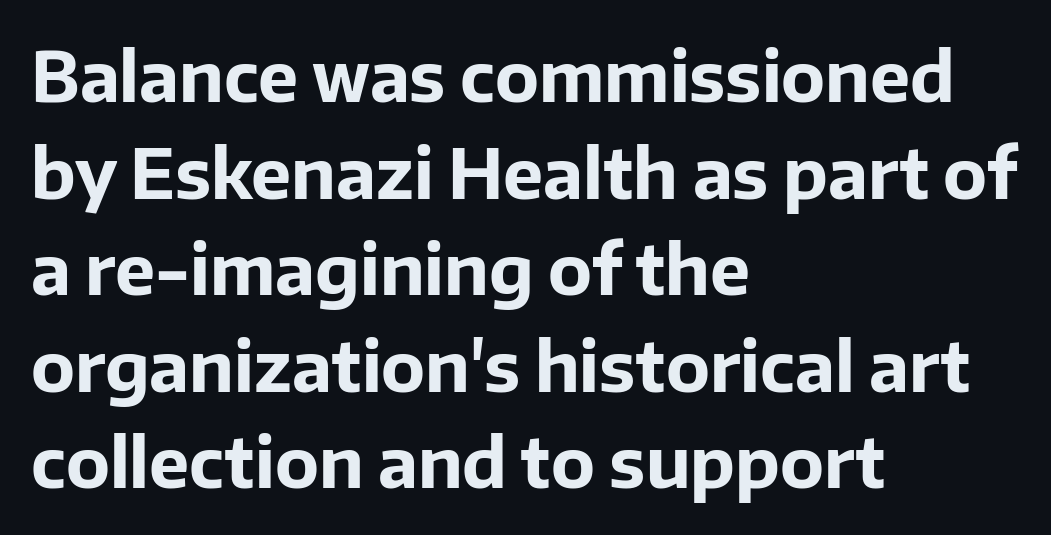
The image shows 68 px bold sans-serif type, upright; set left-aligned, normal line spacing (1.42x), normal letter spacing, not underlined; low stroke contrast and a medium x-height.
